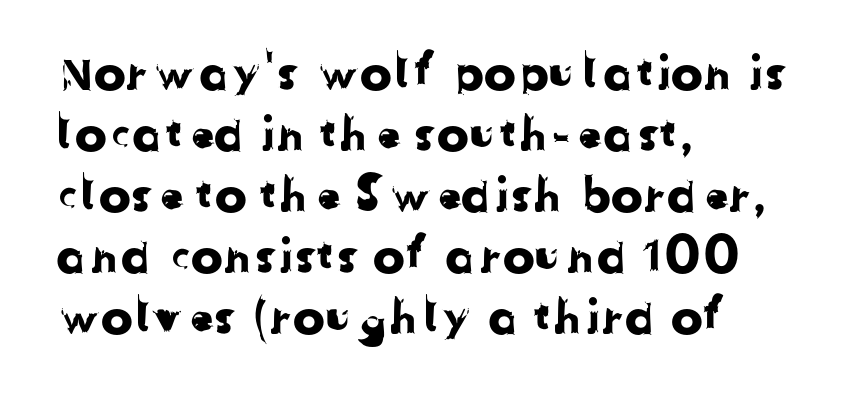
The image shows 48 px sans-serif type; set left-aligned, normal line spacing (1.27x), normal letter spacing, not underlined; low stroke contrast and a medium x-height.
